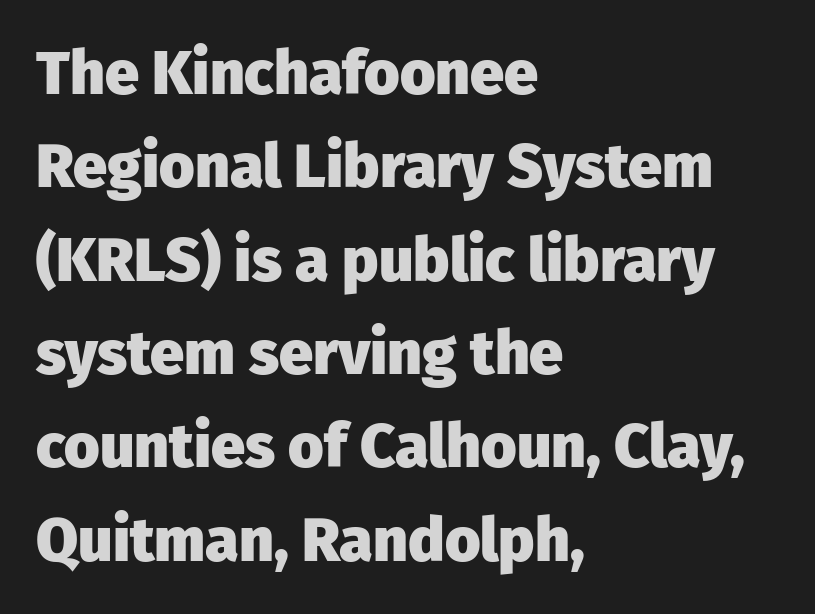
The text block is weighted toward the left margin, trailing off unevenly rightward. Line spacing here is normal. Character widths vary here, with narrow letters taking less room than wide ones. Weight: bold. Note: no serifs on the glyphs.
